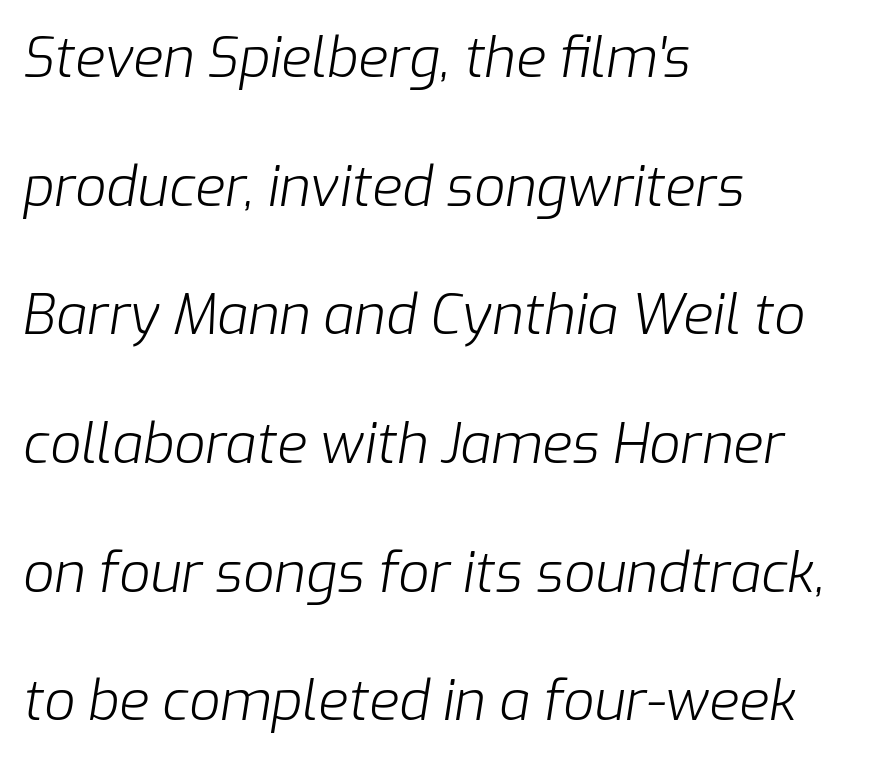
Stroke mass is kept to a normal reading level or below. This sample uses an oblique cut, with every glyph tilted off the vertical. The baseline area is clear. Typeset ragged right — the left edge is the straight one. Horizontal bands of white between lines are thick stripes.
